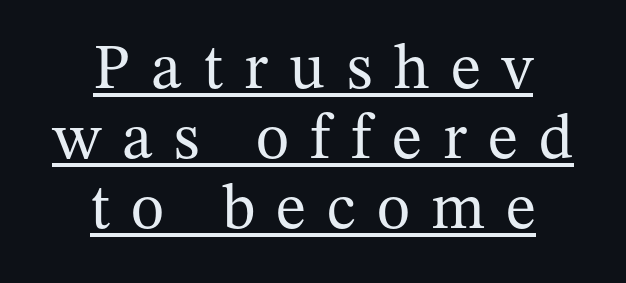
The line-height multiplier appears low, near solid setting. Honestly, the letter spacing is so wide it's the main thing you notice. These lines are centered, leaving both edges ragged. Counters stay open thanks to moderate or lighter strokes. Is this a fixed-width face? No — the glyphs have proportional, varying widths. The font's upright variant was chosen for this text.
